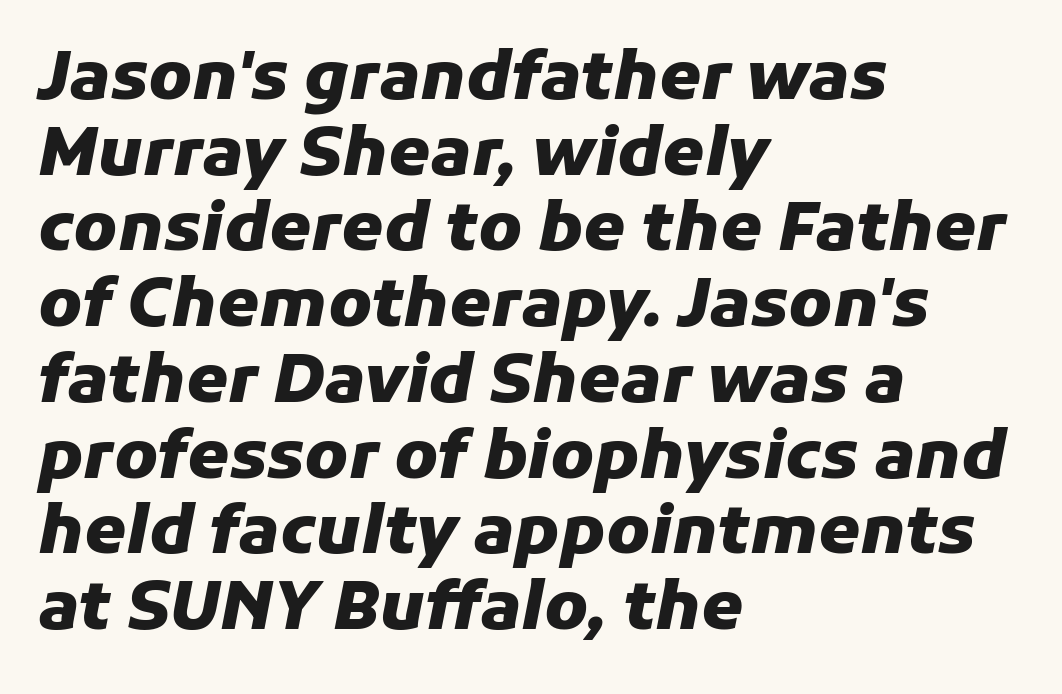
Q: Is the text bold? A: Yes.
Q: Is the text italic (slanted)? A: Yes, it leans right by about 11 degrees.
Q: Is the text underlined? A: No.
Q: How is the paragraph aligned? A: Left-aligned.
Q: Is the spacing between letters normal or unusually wide? A: Normal.
Q: Is the spacing between lines tight, normal or loose? A: Tight.
Q: Width (condensed, normal, or wide)? A: Normal.
Q: Stroke contrast? A: Low.
Q: x-height? A: Medium.
Q: Monospaced? A: No.
